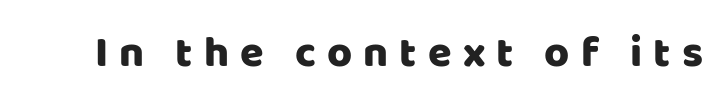
The image shows 43 px sans-serif type, upright; set unusually wide letter spacing (+0.26 em), not underlined; low stroke contrast and a large x-height.
